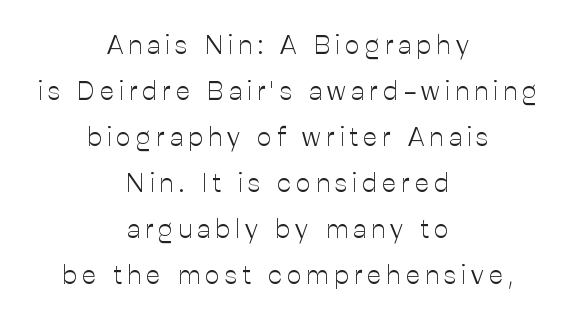
{"italic": "no", "bold": "no", "underline": "no", "align": "center", "line_spacing_ratio": 1.77, "letter_spacing": "wide", "letter_spacing_em": 0.2, "glyph_px": 26}
